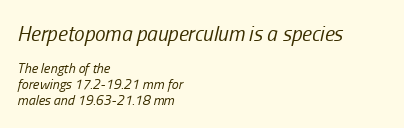
The image shows 21 px text type, italic (leaning right); set left-aligned, tight line spacing (1.12x), normal letter spacing, not underlined; the first (top) block is 1.5x larger.
